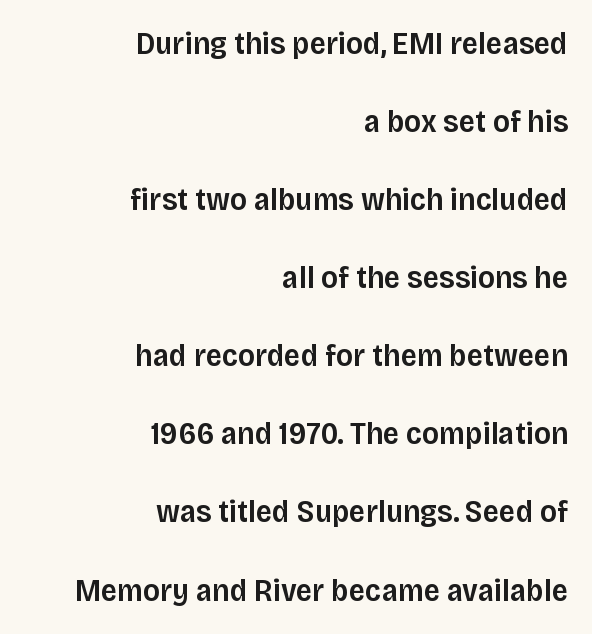
Q: Is the text bold? A: Semi-bold.
Q: Is the text italic (slanted)? A: No, it is upright.
Q: Is the typeface a serif or a sans-serif typeface? A: Sans-serif.
Q: Is the text underlined? A: No.
Q: How is the paragraph aligned? A: Right-aligned.
Q: Is the spacing between letters normal or unusually wide? A: Normal.
Q: Is the spacing between lines tight, normal or loose? A: Loose.
Q: Width (condensed, normal, or wide)? A: Normal.
Q: Stroke contrast? A: Low.
Q: x-height? A: Large.
Q: Monospaced? A: No.
